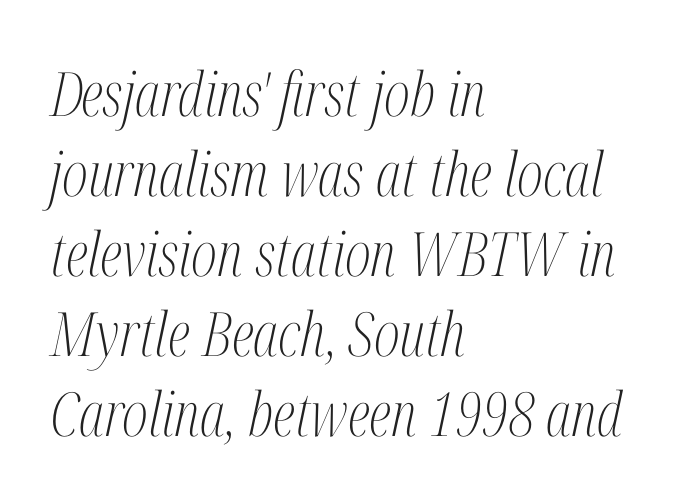
The image shows 61 px light, condensed serif type, italic (leaning right); set left-aligned, normal line spacing (1.31x), normal letter spacing, not underlined; medium stroke contrast and a medium x-height.
